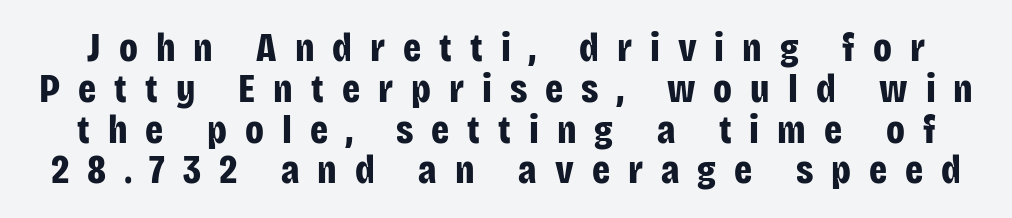
{"serif": "no", "italic": "no", "bold": "yes", "weight": "bold", "width": "condensed", "stroke_contrast": "low", "x_height": "large", "monospaced": "no", "underline": "no", "line_spacing": "tight", "line_spacing_ratio": 1.02, "letter_spacing": "wide", "letter_spacing_em": 0.45, "glyph_px": 40}
